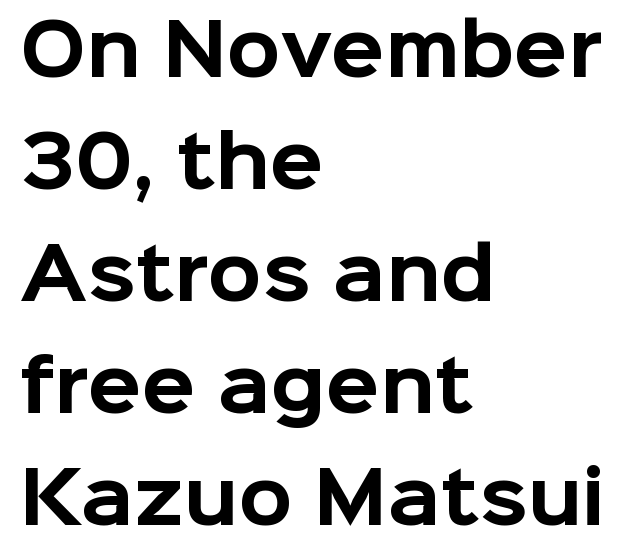
Q: Is the text bold? A: Yes.
Q: Is the text italic (slanted)? A: No, it is upright.
Q: Is the typeface a serif or a sans-serif typeface? A: Sans-serif.
Q: Is the text underlined? A: No.
Q: How is the paragraph aligned? A: Left-aligned.
Q: Is the spacing between letters normal or unusually wide? A: Normal.
Q: Is the spacing between lines tight, normal or loose? A: Normal.
Q: Width (condensed, normal, or wide)? A: Normal.
Q: Stroke contrast? A: Low.
Q: x-height? A: Medium.
Q: Monospaced? A: No.
